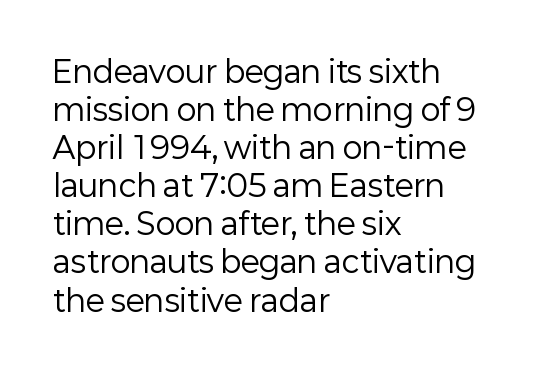
Stems and bowls with no extra thickness — not bold. You could call the tracking neutral — neither tight nor loose. Is this a fixed-width face? No — the glyphs have proportional, varying widths. The font family rendered here belongs to the sans-serif group.
